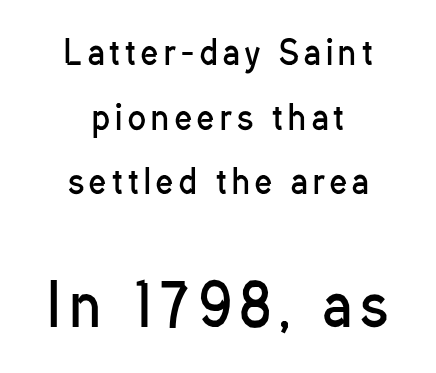
{"serif": "no", "italic": "no", "bold": "no", "weight": "regular", "width": "condensed", "stroke_contrast": "low", "x_height": "medium", "monospaced": "no", "underline": "no", "align": "center", "line_spacing": "loose", "line_spacing_ratio": 1.96, "larger_block": "second", "size_ratio": 1.73, "glyph_px": 57}
